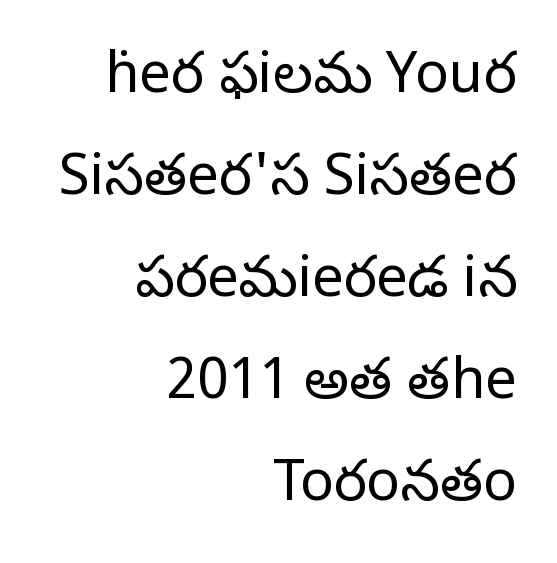
Q: Is the text bold? A: No.
Q: Is the text italic (slanted)? A: No, it is upright.
Q: Is the typeface a serif or a sans-serif typeface? A: Serif.
Q: Is the text underlined? A: No.
Q: How is the paragraph aligned? A: Right-aligned.
Q: Is the spacing between letters normal or unusually wide? A: Normal.
Q: Width (condensed, normal, or wide)? A: Normal.
Q: Stroke contrast? A: Low.
Q: x-height? A: Large.
Q: Monospaced? A: No.
